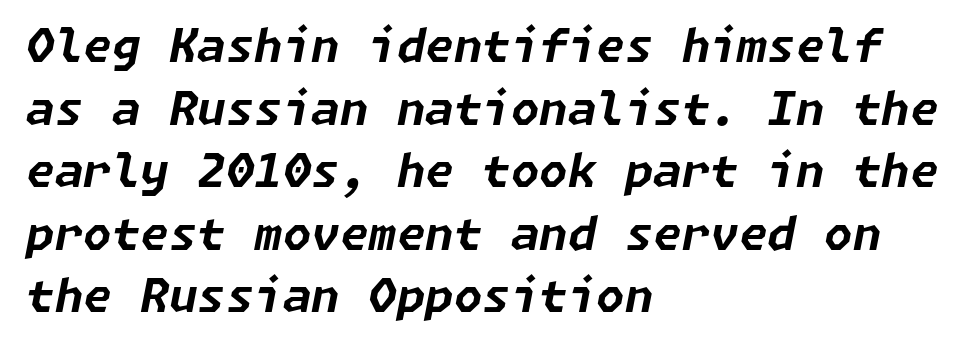
Q: Is the text bold? A: Yes.
Q: Is the text italic (slanted)? A: Yes, it leans right by about 11 degrees.
Q: Is the text underlined? A: No.
Q: How is the paragraph aligned? A: Left-aligned.
Q: Is the spacing between letters normal or unusually wide? A: Normal.
Q: Is the spacing between lines tight, normal or loose? A: Normal.
Q: Width (condensed, normal, or wide)? A: Normal.
Q: Stroke contrast? A: Low.
Q: x-height? A: Medium.
